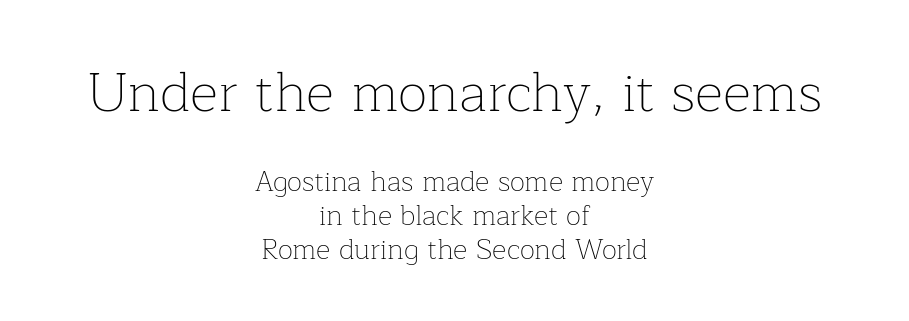
Q: Is the text bold? A: No.
Q: Is the text italic (slanted)? A: No, it is upright.
Q: Is the typeface a serif or a sans-serif typeface? A: Serif.
Q: Is the text underlined? A: No.
Q: How is the paragraph aligned? A: Centered.
Q: Is the spacing between letters normal or unusually wide? A: Normal.
Q: Which block of text is set in a larger size, the first (top) or the second (bottom)? A: The first (top) one.
Q: Width (condensed, normal, or wide)? A: Normal.
Q: Stroke contrast? A: Low.
Q: x-height? A: Medium.
Q: Monospaced? A: No.
